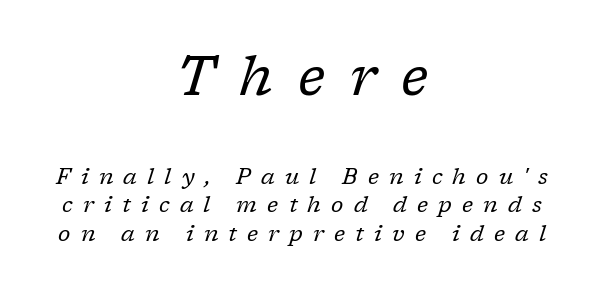
{"serif": "yes", "italic": "yes", "lean": "right", "slant_degrees": 17, "bold": "no", "weight": "regular", "width": "normal", "stroke_contrast": "low", "x_height": "medium", "monospaced": "no", "underline": "no", "align": "center", "line_spacing": "normal", "line_spacing_ratio": 1.28, "letter_spacing": "wide", "letter_spacing_em": 0.46, "larger_block": "first", "size_ratio": 2.45, "glyph_px": 54}
